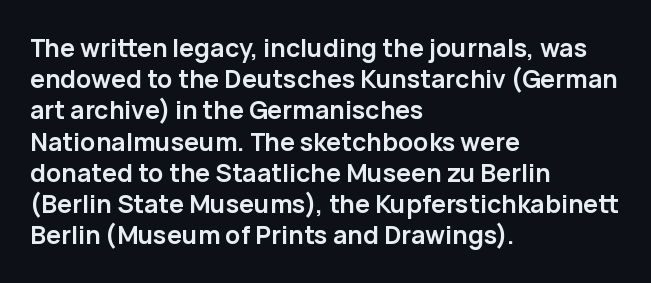
Caption: standard tracking, unaltered. Weight: bold. Line beginnings align vertically; line endings do not. The type sits square on the baseline with zero lean.
